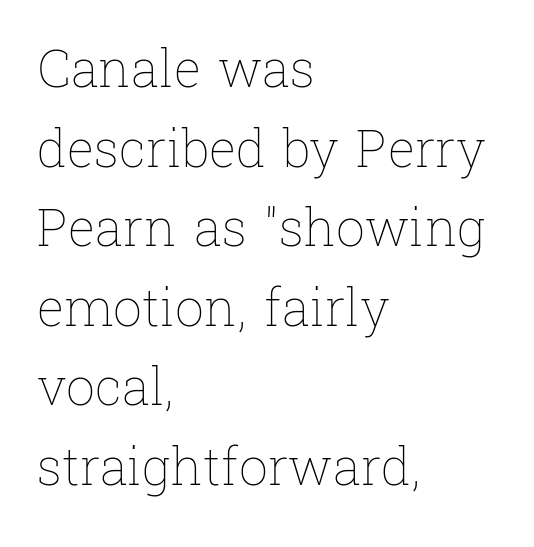
Proportional: the letters do not fall into vertical columns. Posture: vertical. The lines are quadded left. The lines sit at an ordinary, default distance from one another.
